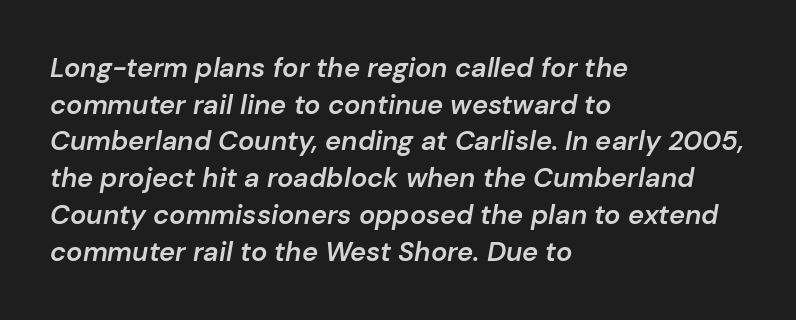
Q: Is the text bold? A: Semi-bold.
Q: Is the text italic (slanted)? A: Yes, it leans right by about 10 degrees.
Q: Is the text underlined? A: No.
Q: How is the paragraph aligned? A: Left-aligned.
Q: Is the spacing between letters normal or unusually wide? A: Normal.
Q: Is the spacing between lines tight, normal or loose? A: Normal.
